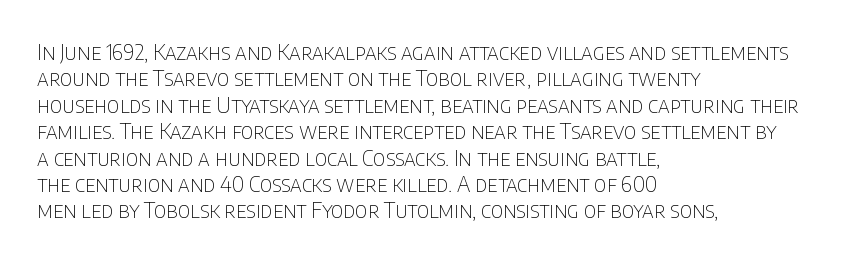
This sample uses an upright cut, with every glyph sitting square on the baseline. Underlining? Definitely not there. Heaviness? Minimal to ordinary, like unemphasized prose. Short note: letters normally spaced. Where is the straight margin? On the left.
